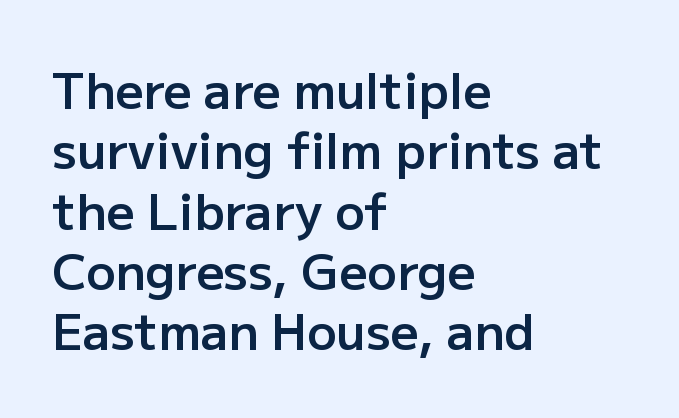
Q: Is the text bold? A: Semi-bold.
Q: Is the text italic (slanted)? A: No, it is upright.
Q: Is the typeface a serif or a sans-serif typeface? A: Sans-serif.
Q: Is the text underlined? A: No.
Q: How is the paragraph aligned? A: Left-aligned.
Q: Is the spacing between letters normal or unusually wide? A: Normal.
Q: Width (condensed, normal, or wide)? A: Normal.
Q: Stroke contrast? A: Low.
Q: x-height? A: Medium.
Q: Monospaced? A: No.
